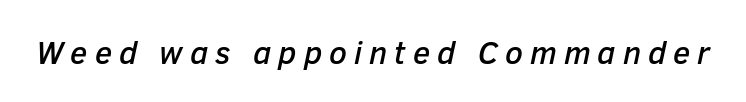
{"italic": "yes", "lean": "right", "slant_degrees": 12, "width": "normal", "stroke_contrast": "low", "x_height": "medium", "monospaced": "no", "underline": "no", "letter_spacing": "wide", "letter_spacing_em": 0.22, "glyph_px": 32}
